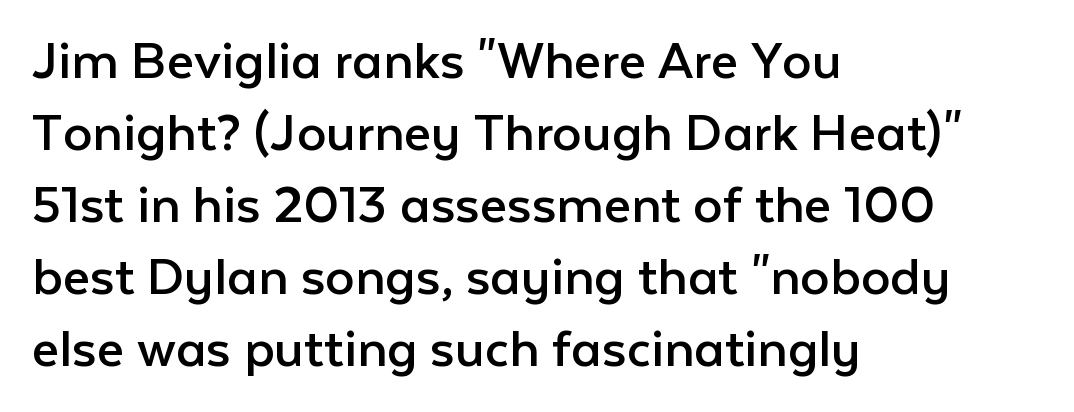
{"serif": "no", "italic": "no", "bold": "no", "weight": "regular", "width": "normal", "stroke_contrast": "low", "x_height": "medium", "monospaced": "no", "underline": "no", "align": "left", "line_spacing_ratio": 1.22, "letter_spacing": "normal", "letter_spacing_em": 0.0, "glyph_px": 59}
